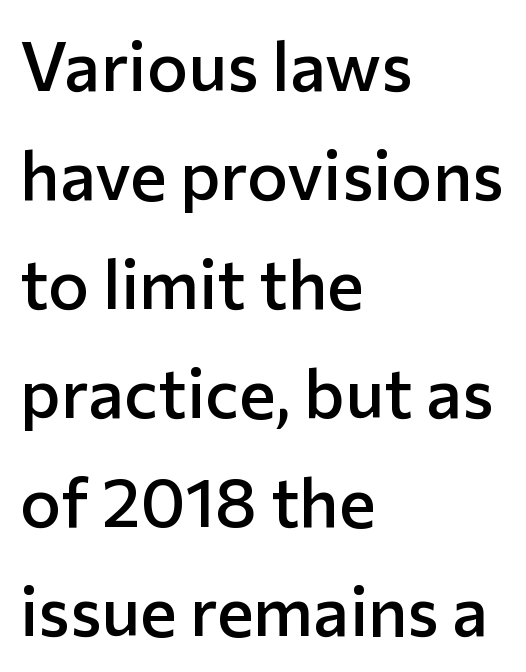
The image shows 69 px semibold sans-serif type, upright; set left-aligned, normal line spacing (1.58x), normal letter spacing, not underlined; low stroke contrast and a medium x-height.
